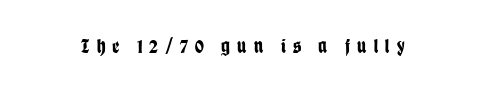
How are the letters spaced? Widely, with obvious added tracking. If you drew a line through each stem, it would be perfectly vertical. Thick stems and heavy bowls — unmistakably bold. Nobody drew a line under any word here.
